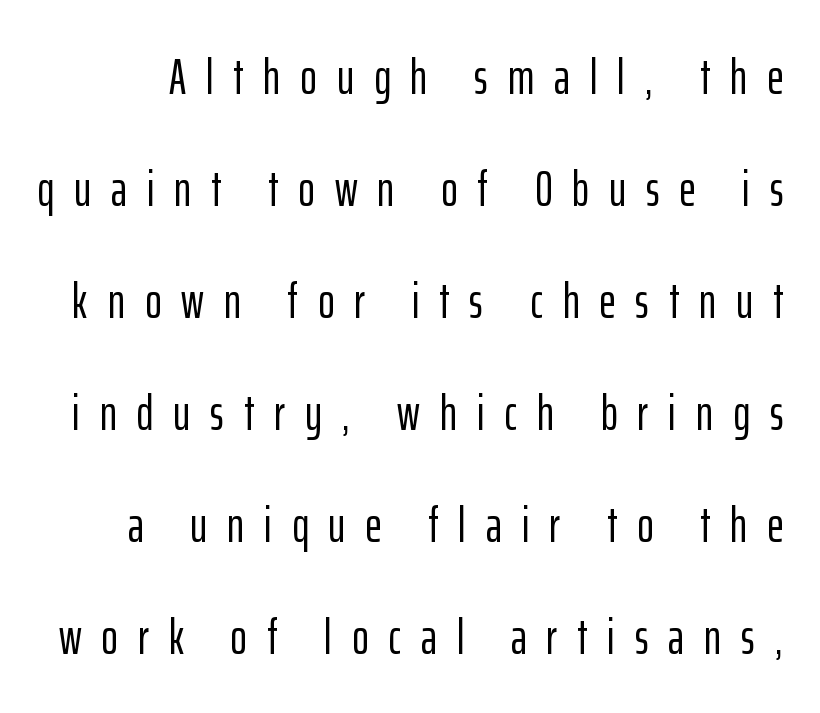
The designer dialed line spacing up above the default. The letters advance in unequal steps, a hallmark of proportional type. The gap between lines stays unmarked. Every stem runs plumb, perpendicular to the baseline. The tracking reads as deliberately expanded to a designer's eye.
